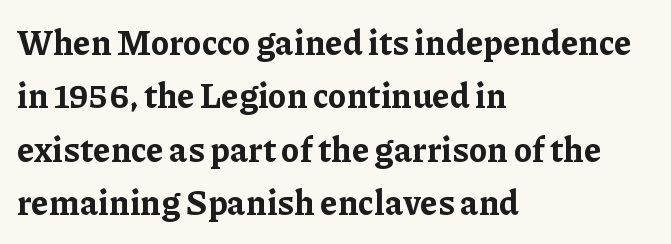
Old-style or modern, the face here clearly has serifs. The rag falls on the right side of this text block. Honestly, the row spacing looks completely unremarkable. Is this a fixed-width face? No — the glyphs have proportional, varying widths.
